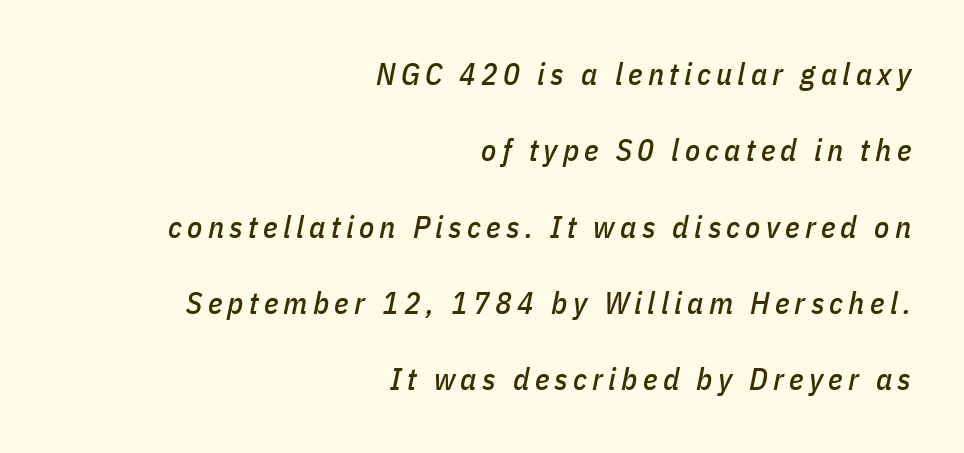
Q: Is the text italic (slanted)? A: Yes, it leans right by about 11 degrees.
Q: Is the text underlined? A: No.
Q: How is the paragraph aligned? A: Right-aligned.
Q: Is the spacing between lines tight, normal or loose? A: Loose.
Q: Width (condensed, normal, or wide)? A: Condensed.
Q: Stroke contrast? A: Low.
Q: x-height? A: Medium.
Q: Monospaced? A: No.
